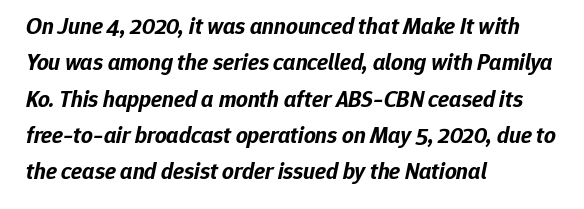
There's an unmistakable incline to the writing here. The block of text has a typical density, with ordinary space between rows. Visually the block forms a straight wall on the left and a jagged coastline on the right. Check the space under the baseline: it is left empty. These words are printed bold, with thick strokes throughout.
